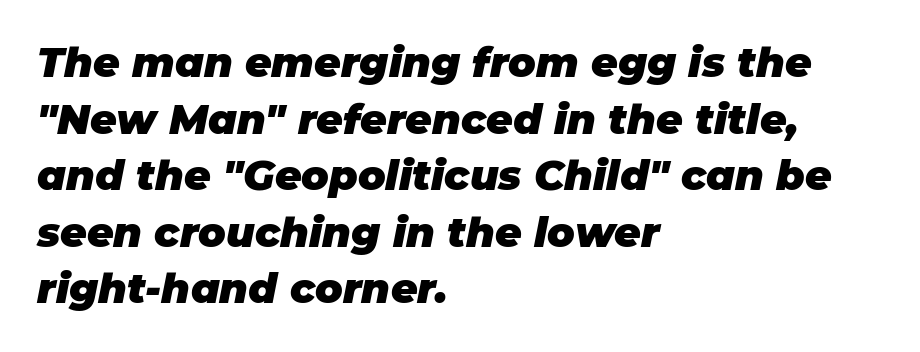
Each line starts at the same left margin while the right side varies. The rendering uses natural spacing where letterforms have individual widths. The zone under the glyphs is completely vacant. On the weight axis this lands at bold, roughly 700. Spacing between characters is what you'd get straight out of the box. Leading: standard.
